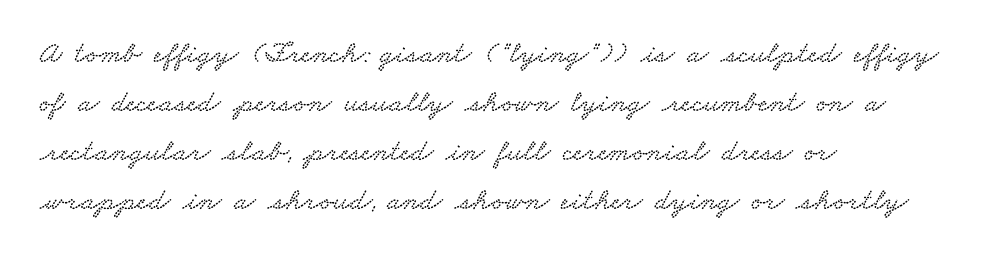
The image shows 31 px wide serif type; set left-aligned, normal line spacing (1.58x), normal letter spacing, not underlined; low stroke contrast and a small x-height.
